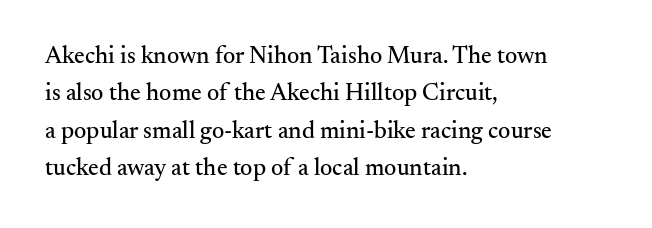
{"italic": "no", "underline": "no", "align": "left", "line_spacing": "normal", "line_spacing_ratio": 1.56, "letter_spacing": "normal", "letter_spacing_em": 0.0, "glyph_px": 24}
